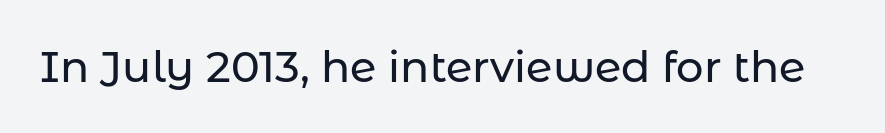
Q: Is the text italic (slanted)? A: No, it is upright.
Q: Is the typeface a serif or a sans-serif typeface? A: Sans-serif.
Q: Is the text underlined? A: No.
Q: Is the spacing between letters normal or unusually wide? A: Normal.
Q: Width (condensed, normal, or wide)? A: Normal.
Q: Stroke contrast? A: Low.
Q: x-height? A: Medium.
Q: Monospaced? A: No.
